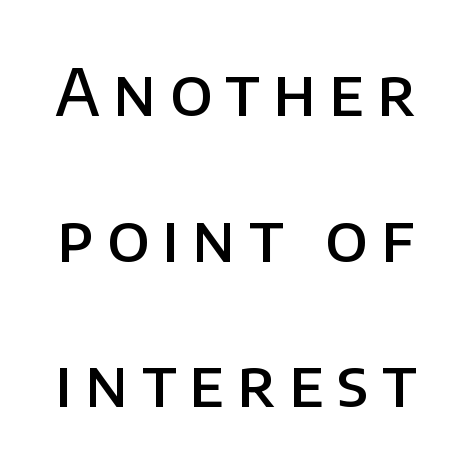
The space beneath each line is pristine and unruled. The passage shown has open, widely tracked lettering throughout. Successive baselines arrive slowly, with a big drop between each. This sample has the flowing, uneven cadence of proportional lettering. Stroke thickness is moderately raised; the sample reads as semibold. You can tell it's not italic because the verticals are truly vertical.
